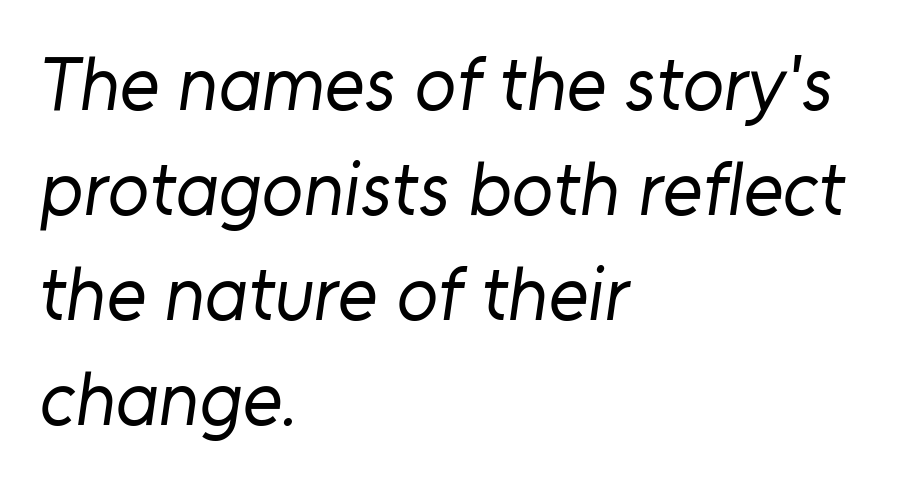
{"serif": "no", "bold": "no", "weight": "regular", "width": "normal", "stroke_contrast": "low", "x_height": "medium", "monospaced": "no", "underline": "no", "align": "left", "line_spacing": "normal", "line_spacing_ratio": 1.38, "letter_spacing": "normal", "letter_spacing_em": 0.0, "glyph_px": 76}
